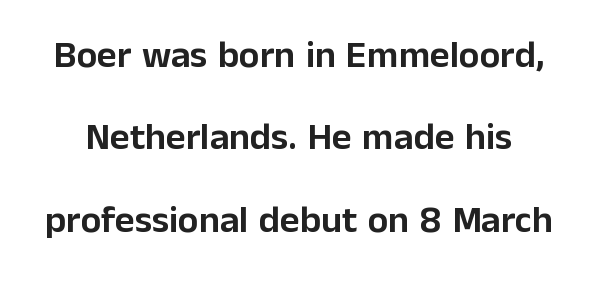
The image shows 38 px sans-serif type, upright; set loose line spacing (2.17x), normal letter spacing, not underlined; low stroke contrast and a medium x-height.
